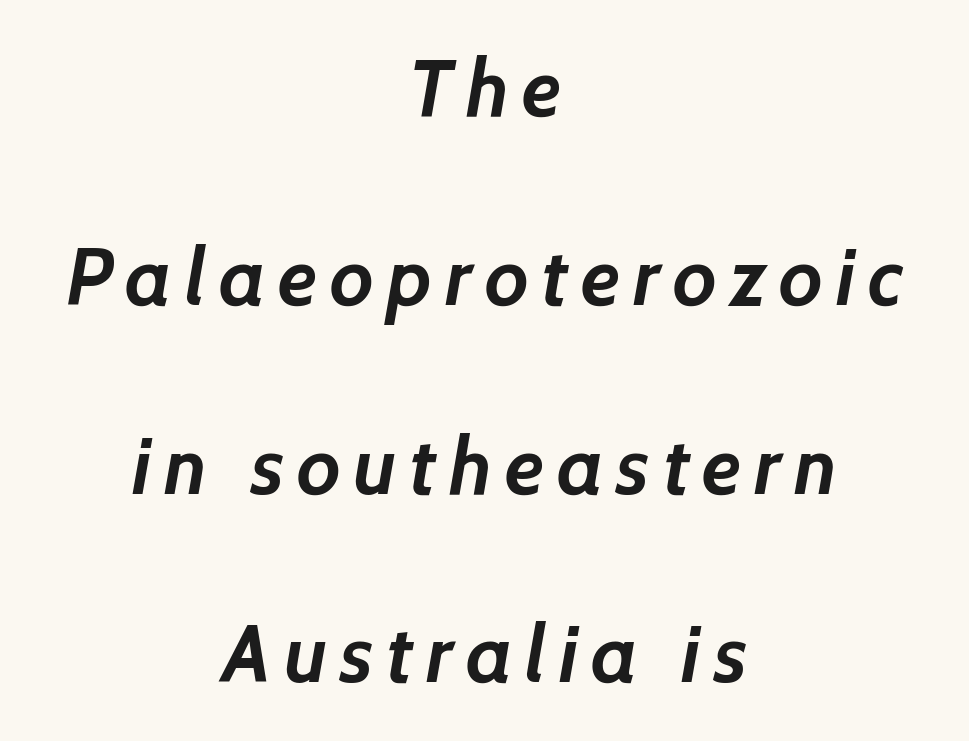
{"serif": "no", "bold": "yes", "weight": "semibold", "width": "normal", "stroke_contrast": "low", "x_height": "medium", "monospaced": "no", "underline": "no", "align": "center", "line_spacing": "loose", "line_spacing_ratio": 2.36, "glyph_px": 80}
